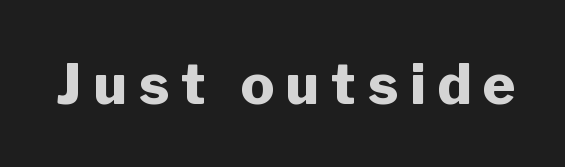
The image shows 56 px heavy sans-serif type, upright; set unusually wide letter spacing (+0.21 em), not underlined; low stroke contrast and a medium x-height.
